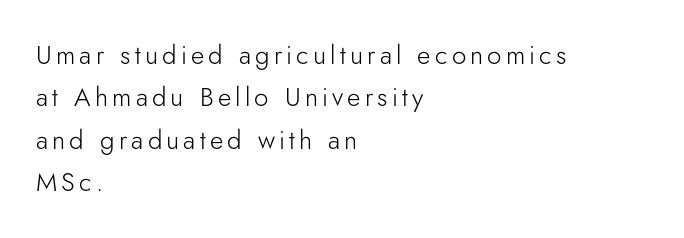
{"italic": "no", "bold": "no", "underline": "no", "align": "left", "line_spacing": "normal", "line_spacing_ratio": 1.63, "glyph_px": 26}
